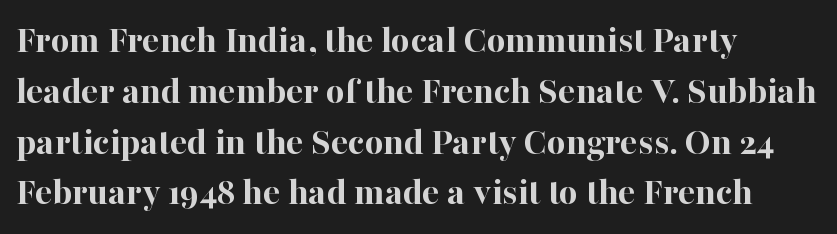
{"serif": "yes", "italic": "no", "bold": "yes", "weight": "bold", "width": "normal", "stroke_contrast": "high", "x_height": "medium", "monospaced": "no", "underline": "no", "align": "left", "line_spacing": "normal", "line_spacing_ratio": 1.27, "letter_spacing": "normal", "letter_spacing_em": 0.0, "glyph_px": 40}
